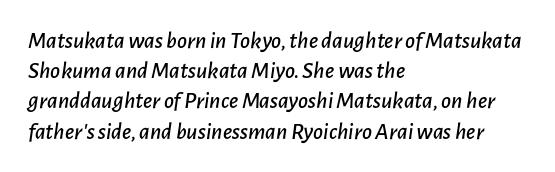
{"italic": "yes", "lean": "right", "slant_degrees": 7, "underline": "no", "align": "left", "line_spacing": "normal", "line_spacing_ratio": 1.26, "letter_spacing": "normal", "letter_spacing_em": 0.0, "glyph_px": 24}
